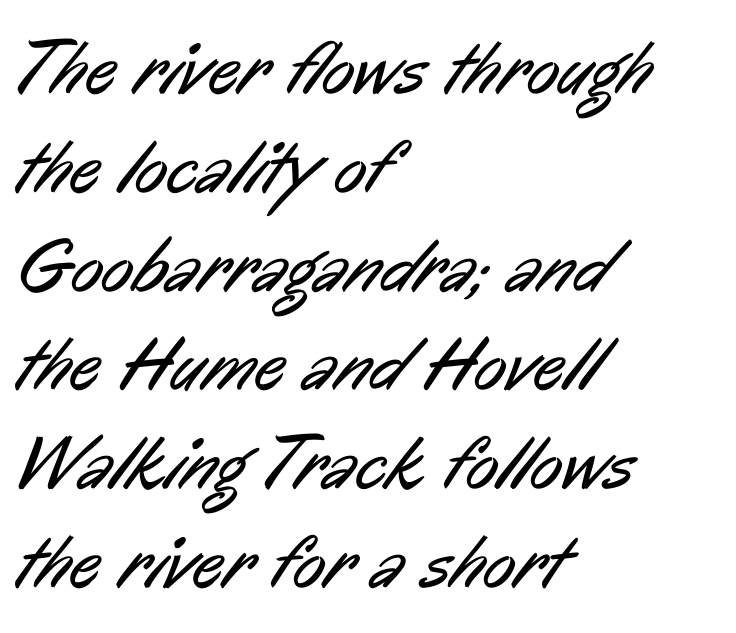
Q: Is the text bold? A: No.
Q: Is the typeface a serif or a sans-serif typeface? A: Sans-serif.
Q: Is the text underlined? A: No.
Q: How is the paragraph aligned? A: Left-aligned.
Q: Is the spacing between letters normal or unusually wide? A: Normal.
Q: Is the spacing between lines tight, normal or loose? A: Normal.
Q: Width (condensed, normal, or wide)? A: Condensed.
Q: Stroke contrast? A: Low.
Q: x-height? A: Medium.
Q: Monospaced? A: No.
